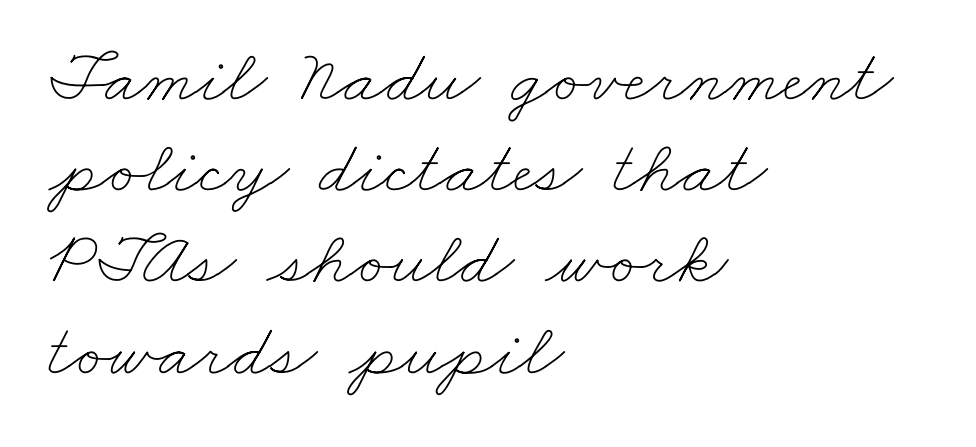
Q: Is the text bold? A: No.
Q: Is the text underlined? A: No.
Q: How is the paragraph aligned? A: Left-aligned.
Q: Is the spacing between letters normal or unusually wide? A: Normal.
Q: Width (condensed, normal, or wide)? A: Wide.
Q: Stroke contrast? A: Low.
Q: x-height? A: Small.
Q: Monospaced? A: No.
